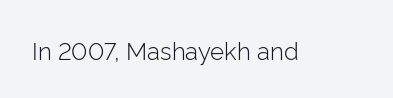
Only glyphs here, with clear space below each row. Notice how the stems are strictly vertical — no italics here. Between one letter and the next there's only the usual sliver of space. Is this a heavy cut? Hardly; it is regular or lighter.
